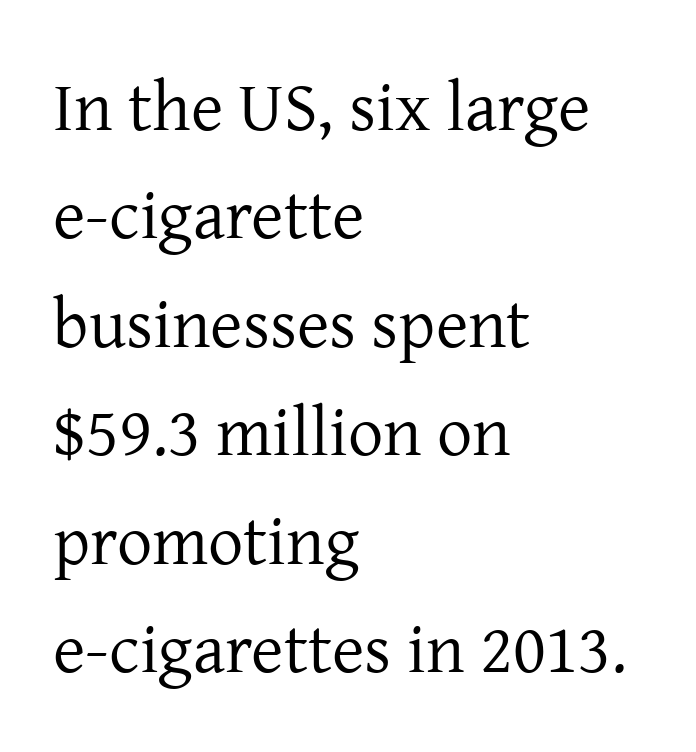
{"serif": "yes", "italic": "no", "bold": "no", "weight": "regular", "width": "normal", "stroke_contrast": "low", "x_height": "medium", "monospaced": "no", "underline": "no", "align": "left", "line_spacing": "normal", "line_spacing_ratio": 1.55, "letter_spacing": "normal", "letter_spacing_em": 0.0, "glyph_px": 70}
